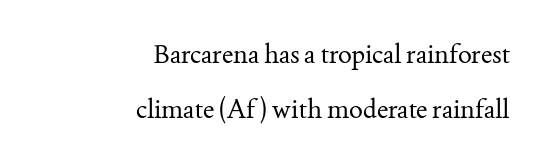
Q: Is the text bold? A: No.
Q: Is the text italic (slanted)? A: No, it is upright.
Q: Is the text underlined? A: No.
Q: How is the paragraph aligned? A: Right-aligned.
Q: Is the spacing between letters normal or unusually wide? A: Normal.
Q: Is the spacing between lines tight, normal or loose? A: Loose.
